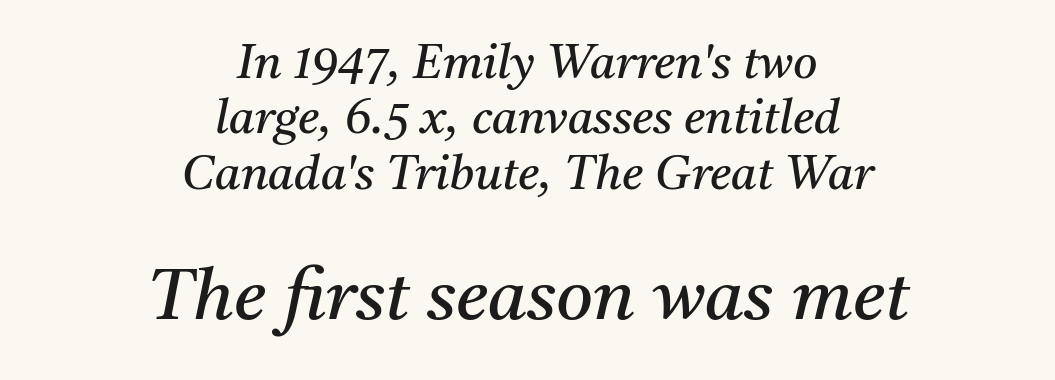
Q: Is the text bold? A: No.
Q: Is the text italic (slanted)? A: Yes, it leans right by about 11 degrees.
Q: Is the typeface a serif or a sans-serif typeface? A: Serif.
Q: Is the text underlined? A: No.
Q: How is the paragraph aligned? A: Centered.
Q: Is the spacing between letters normal or unusually wide? A: Normal.
Q: Which block of text is set in a larger size, the first (top) or the second (bottom)? A: The second (bottom) one.
Q: Width (condensed, normal, or wide)? A: Normal.
Q: Stroke contrast? A: Medium.
Q: x-height? A: Medium.
Q: Monospaced? A: No.
